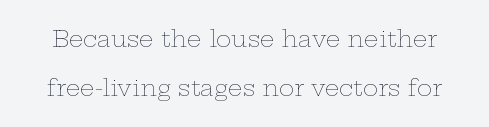
Q: Is the text bold? A: No.
Q: Is the text italic (slanted)? A: No, it is upright.
Q: Is the text underlined? A: No.
Q: Is the spacing between letters normal or unusually wide? A: Normal.
Q: Is the spacing between lines tight, normal or loose? A: Loose.
